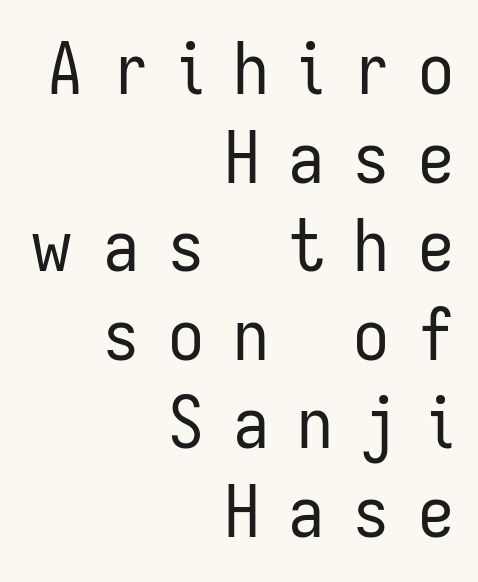
Q: Is the text bold? A: No.
Q: Is the text italic (slanted)? A: No, it is upright.
Q: Is the typeface a serif or a sans-serif typeface? A: Sans-serif.
Q: Is the text underlined? A: No.
Q: How is the paragraph aligned? A: Right-aligned.
Q: Is the spacing between letters normal or unusually wide? A: Unusually wide.
Q: Width (condensed, normal, or wide)? A: Condensed.
Q: Stroke contrast? A: Low.
Q: x-height? A: Medium.
Q: Monospaced? A: No.
